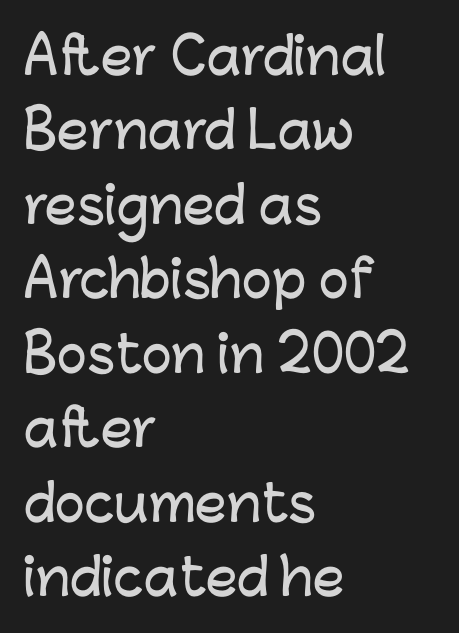
Leading matches the norm, producing a regular column. Layout note: lines flush left. This is roman type, the default non-slanted kind. Beneath every word, the page is bare.
